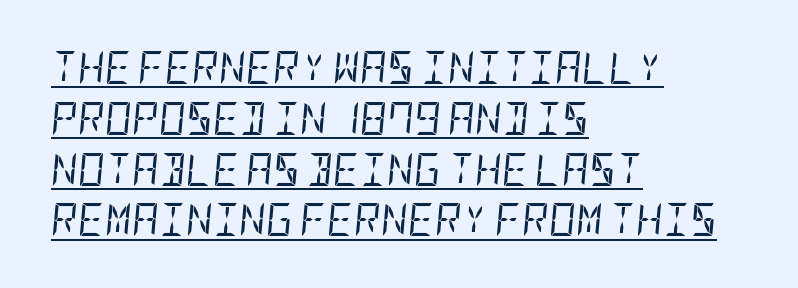
{"italic": "yes", "lean": "right", "slant_degrees": 5, "bold": "no", "weight": "regular", "width": "condensed", "stroke_contrast": "low", "x_height": "large", "underline": "yes", "align": "left", "line_spacing": "normal", "line_spacing_ratio": 1.54, "letter_spacing": "normal", "letter_spacing_em": 0.0, "glyph_px": 33}
